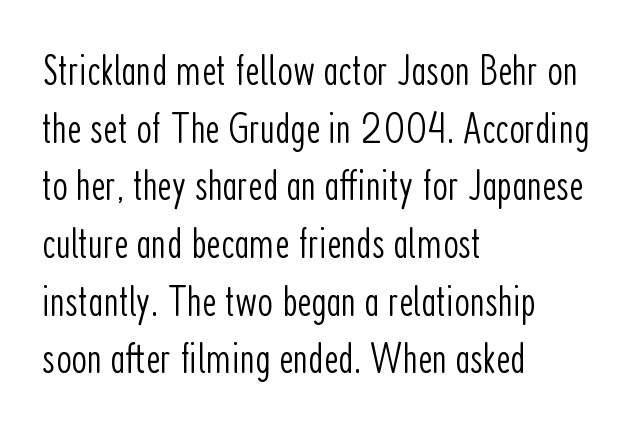
{"serif": "no", "italic": "no", "bold": "no", "weight": "light", "width": "condensed", "stroke_contrast": "low", "x_height": "medium", "monospaced": "no", "underline": "no", "align": "left", "line_spacing": "normal", "line_spacing_ratio": 1.31, "letter_spacing": "normal", "letter_spacing_em": 0.0, "glyph_px": 44}
